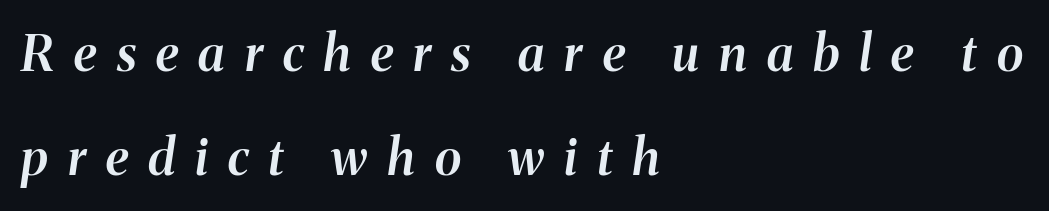
Q: Is the text bold? A: Semi-bold.
Q: Is the text italic (slanted)? A: Yes, it leans right by about 8 degrees.
Q: Is the text underlined? A: No.
Q: How is the paragraph aligned? A: Left-aligned.
Q: Is the spacing between letters normal or unusually wide? A: Unusually wide.
Q: Is the spacing between lines tight, normal or loose? A: Loose.
Q: Width (condensed, normal, or wide)? A: Normal.
Q: Stroke contrast? A: Medium.
Q: x-height? A: Medium.
Q: Monospaced? A: No.
